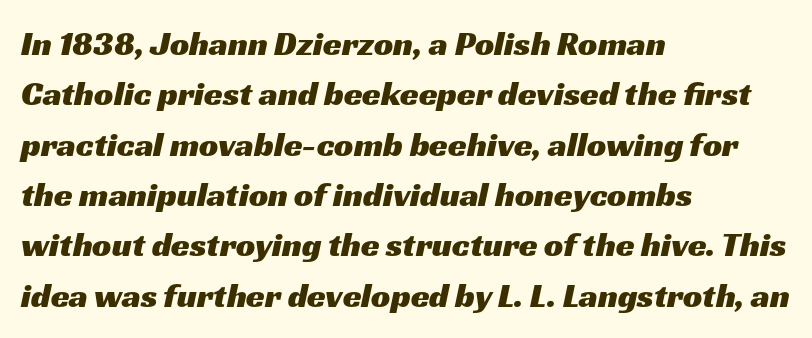
Q: Is the typeface a serif or a sans-serif typeface? A: Sans-serif.
Q: Is the text underlined? A: No.
Q: How is the paragraph aligned? A: Left-aligned.
Q: Is the spacing between letters normal or unusually wide? A: Normal.
Q: Is the spacing between lines tight, normal or loose? A: Normal.
Q: Width (condensed, normal, or wide)? A: Wide.
Q: Stroke contrast? A: Medium.
Q: x-height? A: Medium.
Q: Monospaced? A: No.
